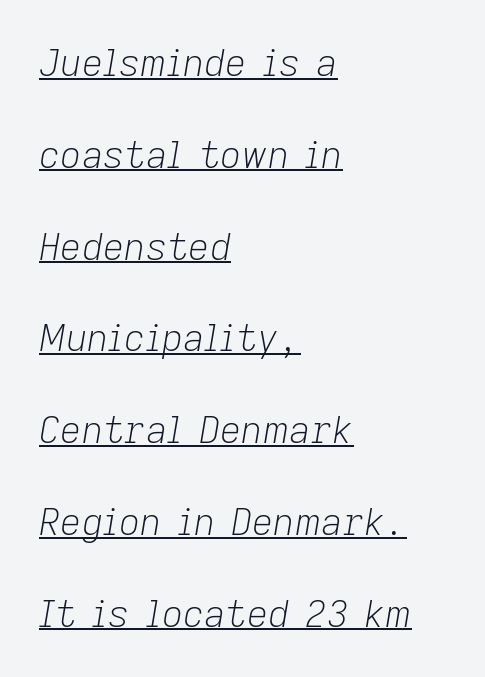
Q: Is the text bold? A: No.
Q: Is the text italic (slanted)? A: Yes, it leans right by about 9 degrees.
Q: Is the text underlined? A: Yes.
Q: How is the paragraph aligned? A: Left-aligned.
Q: Is the spacing between letters normal or unusually wide? A: Normal.
Q: Is the spacing between lines tight, normal or loose? A: Loose.
Q: Width (condensed, normal, or wide)? A: Normal.
Q: Stroke contrast? A: Low.
Q: x-height? A: Medium.
Q: Monospaced? A: No.
